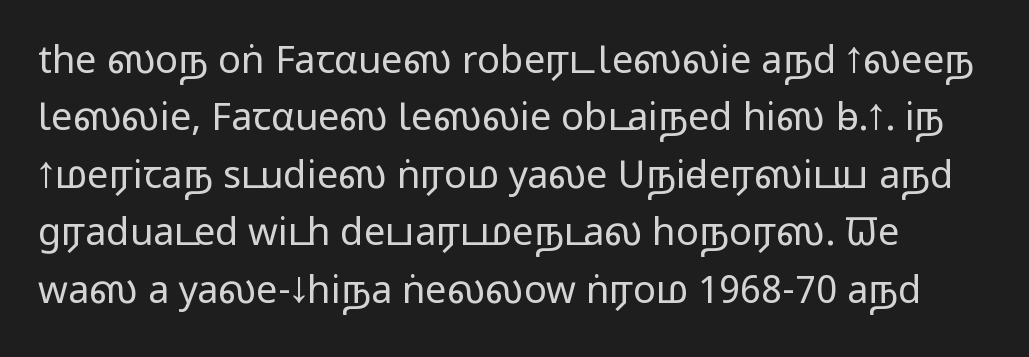
{"serif": "no", "italic": "no", "bold": "no", "weight": "regular", "width": "wide", "stroke_contrast": "low", "x_height": "medium", "monospaced": "no", "underline": "no", "line_spacing": "normal", "line_spacing_ratio": 1.51, "letter_spacing": "normal", "letter_spacing_em": 0.0, "glyph_px": 38}
